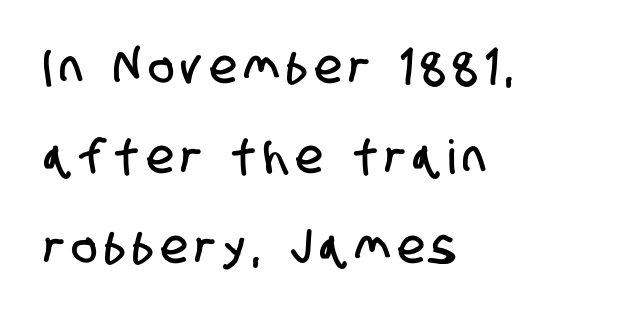
{"serif": "no", "width": "condensed", "stroke_contrast": "low", "x_height": "large", "monospaced": "no", "underline": "no", "align": "left", "line_spacing": "loose", "line_spacing_ratio": 1.92, "glyph_px": 47}
